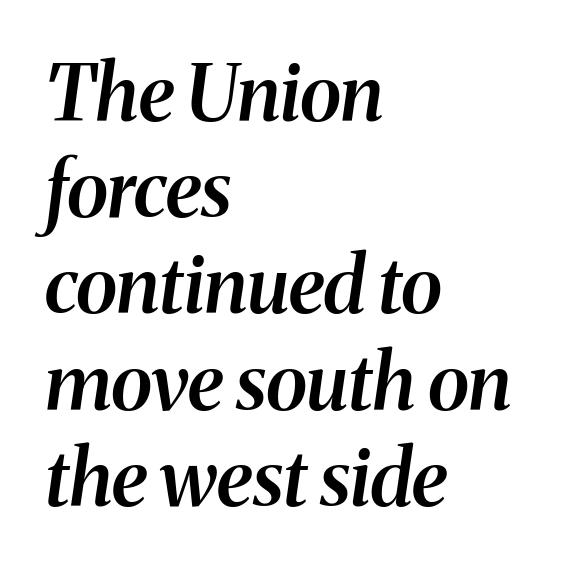
Q: Is the text bold? A: Semi-bold.
Q: Is the text italic (slanted)? A: Yes, it leans right by about 8 degrees.
Q: Is the typeface a serif or a sans-serif typeface? A: Serif.
Q: Is the text underlined? A: No.
Q: How is the paragraph aligned? A: Left-aligned.
Q: Is the spacing between letters normal or unusually wide? A: Normal.
Q: Is the spacing between lines tight, normal or loose? A: Normal.
Q: Width (condensed, normal, or wide)? A: Normal.
Q: Stroke contrast? A: Medium.
Q: x-height? A: Medium.
Q: Monospaced? A: No.
